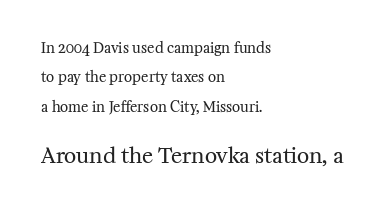
Compared with typical body copy, the letter spacing here is the same. Whoever set this chose breathing room over compactness in the vertical rhythm. The area under the type is left untouched. The lettering holds an erect, upright posture throughout. Vertical stems look standard width or narrower in stroke. The rag falls on the right side of this text block.
